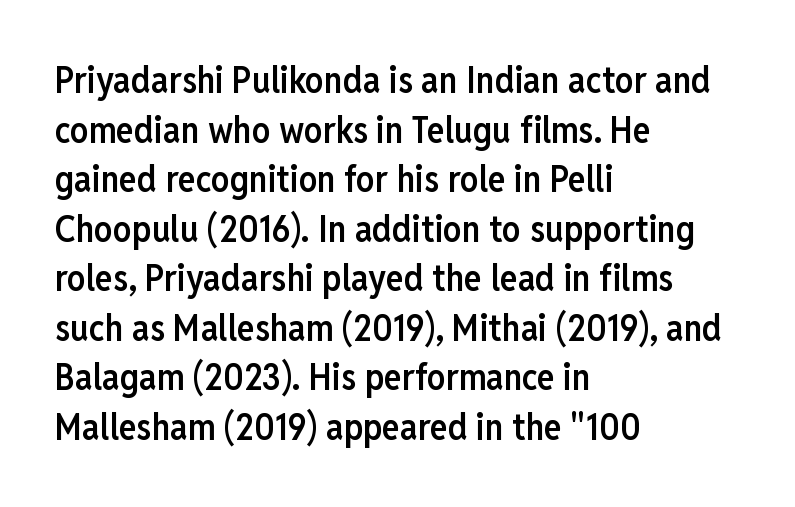
Q: Is the text bold? A: Semi-bold.
Q: Is the text italic (slanted)? A: No, it is upright.
Q: Is the typeface a serif or a sans-serif typeface? A: Sans-serif.
Q: Is the text underlined? A: No.
Q: How is the paragraph aligned? A: Left-aligned.
Q: Is the spacing between letters normal or unusually wide? A: Normal.
Q: Is the spacing between lines tight, normal or loose? A: Normal.
Q: Width (condensed, normal, or wide)? A: Condensed.
Q: Stroke contrast? A: Low.
Q: x-height? A: Medium.
Q: Monospaced? A: No.
